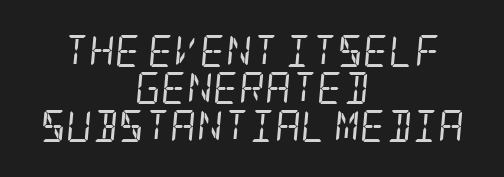
The glyphs in this specimen are seriffed. No heavy texture on the line: the type isn't bold. No word sits above an underline. The lettering tilts uniformly, giving the passage an italic look.
